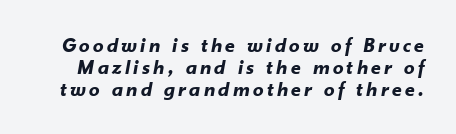
{"italic": "yes", "lean": "right", "slant_degrees": 10, "bold": "yes", "underline": "no", "line_spacing": "tight", "line_spacing_ratio": 1.05, "glyph_px": 21}
